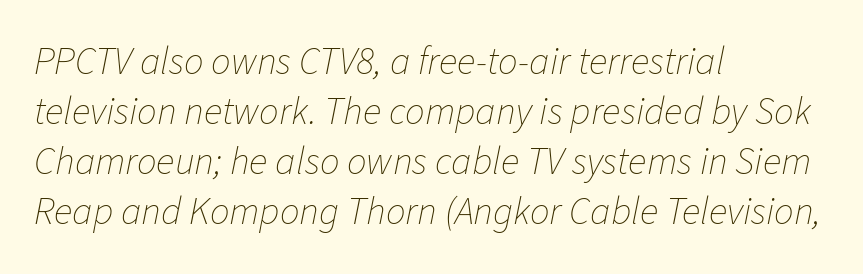
{"italic": "yes", "lean": "right", "slant_degrees": 11, "bold": "no", "weight": "thin", "width": "normal", "stroke_contrast": "low", "x_height": "medium", "monospaced": "no", "underline": "no", "align": "left", "line_spacing": "normal", "line_spacing_ratio": 1.28, "letter_spacing": "normal", "letter_spacing_em": 0.0, "glyph_px": 39}
